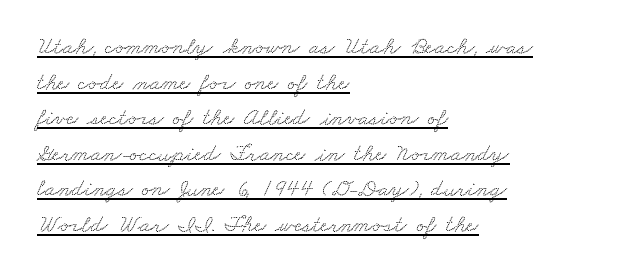
{"underline": "yes", "align": "left", "line_spacing": "normal", "line_spacing_ratio": 1.48, "letter_spacing": "normal", "letter_spacing_em": 0.0, "glyph_px": 24}
